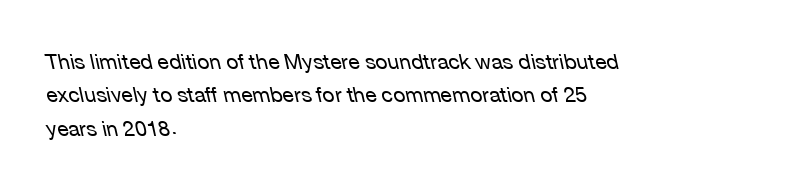
Q: Is the text bold? A: No.
Q: Is the text italic (slanted)? A: Yes, it leans left by about 12 degrees.
Q: Is the text underlined? A: No.
Q: How is the paragraph aligned? A: Left-aligned.
Q: Is the spacing between letters normal or unusually wide? A: Normal.
Q: Is the spacing between lines tight, normal or loose? A: Normal.
